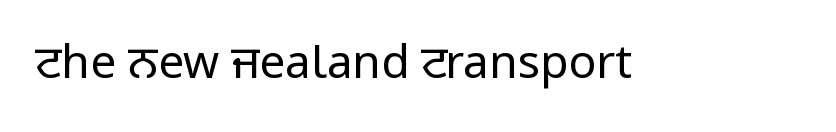
{"serif": "no", "italic": "no", "bold": "no", "weight": "regular", "width": "condensed", "stroke_contrast": "low", "x_height": "large", "monospaced": "no", "underline": "no", "letter_spacing": "normal", "letter_spacing_em": 0.0, "glyph_px": 46}
